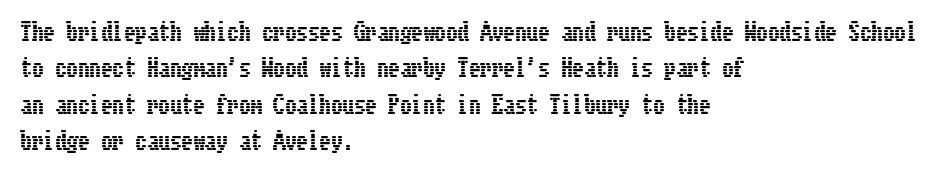
Q: Is the text italic (slanted)? A: No, it is upright.
Q: Is the text underlined? A: No.
Q: How is the paragraph aligned? A: Left-aligned.
Q: Is the spacing between letters normal or unusually wide? A: Normal.
Q: Is the spacing between lines tight, normal or loose? A: Normal.
